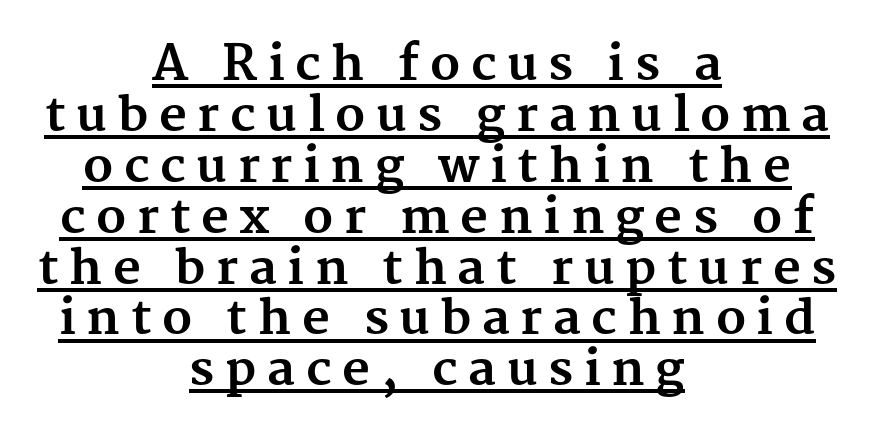
Q: Is the text bold? A: Yes.
Q: Is the text italic (slanted)? A: No, it is upright.
Q: Is the typeface a serif or a sans-serif typeface? A: Serif.
Q: Is the text underlined? A: Yes.
Q: How is the paragraph aligned? A: Centered.
Q: Is the spacing between letters normal or unusually wide? A: Unusually wide.
Q: Is the spacing between lines tight, normal or loose? A: Tight.
Q: Width (condensed, normal, or wide)? A: Normal.
Q: Stroke contrast? A: Medium.
Q: x-height? A: Medium.
Q: Monospaced? A: No.
